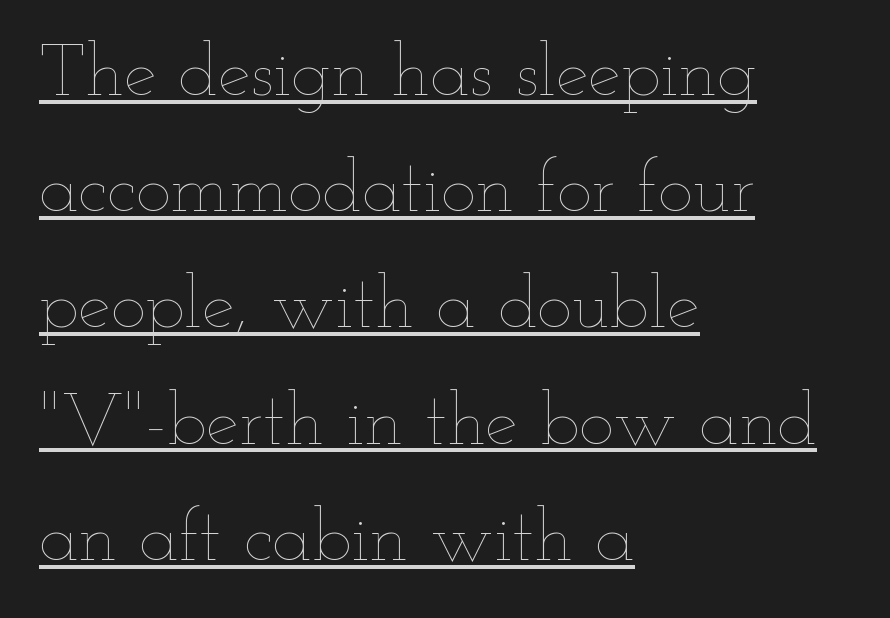
{"italic": "no", "bold": "no", "weight": "thin", "width": "wide", "stroke_contrast": "low", "x_height": "small", "monospaced": "no", "underline": "yes", "align": "left", "line_spacing": "normal", "line_spacing_ratio": 1.57, "letter_spacing": "normal", "letter_spacing_em": 0.0, "glyph_px": 74}
